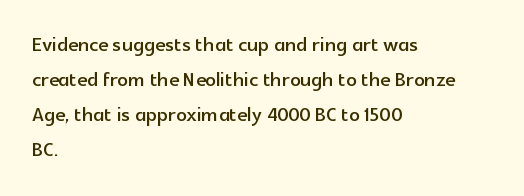
The image shows 26 px text type, upright; set left-aligned, normal line spacing (1.34x), normal letter spacing, not underlined.
